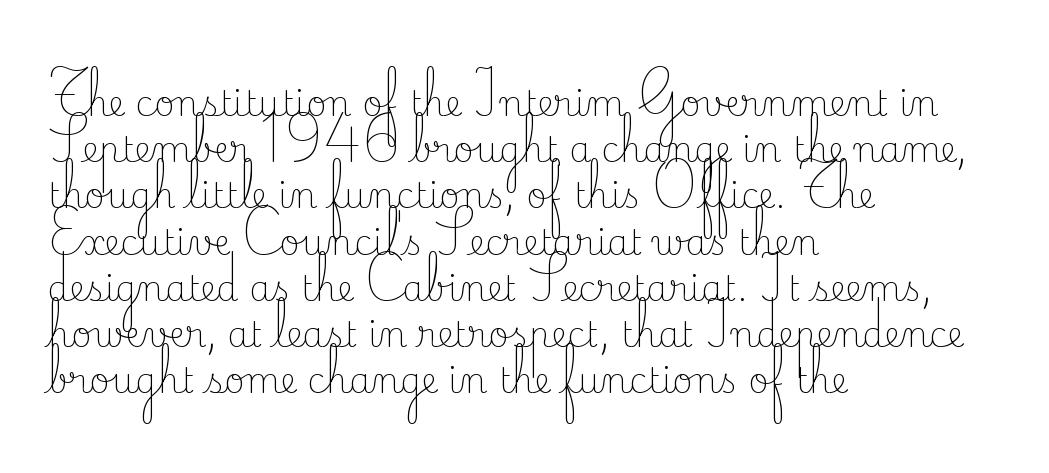
The typography opts for an upright posture over an oblique one. The passage shown is typed in a proportional face where columns would drift. You could call the tracking neutral — neither tight nor loose. Leftover space on each line is placed entirely after the last word.
